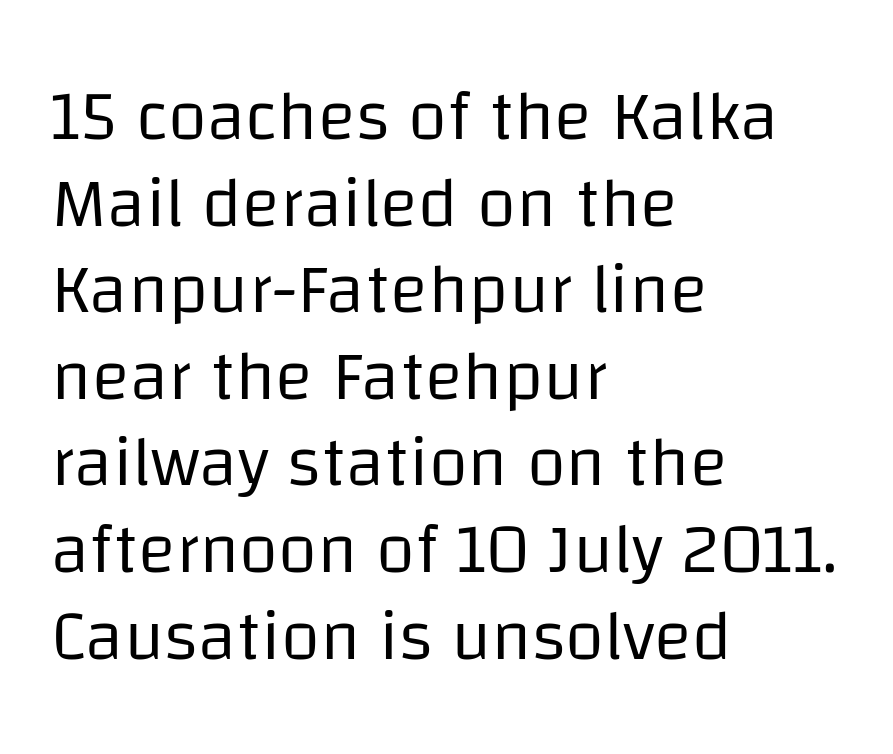
The rendering shows plain stroke endings on the letterforms — a sans-serif design. Beneath every word, the page is bare. Summary of weight: not heavy and not bold. Unlike italic type, these characters show no tilt at all. Look at the tracking — it's just the regular setting, nothing added.
